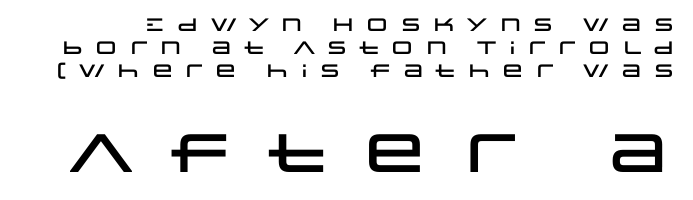
Q: Is the text italic (slanted)? A: No, it is upright.
Q: Is the typeface a serif or a sans-serif typeface? A: Sans-serif.
Q: Is the text underlined? A: No.
Q: Is the spacing between letters normal or unusually wide? A: Unusually wide.
Q: Is the spacing between lines tight, normal or loose? A: Normal.
Q: Which block of text is set in a larger size, the first (top) or the second (bottom)? A: The second (bottom) one.
Q: Width (condensed, normal, or wide)? A: Wide.
Q: Stroke contrast? A: Low.
Q: x-height? A: Large.
Q: Monospaced? A: No.
